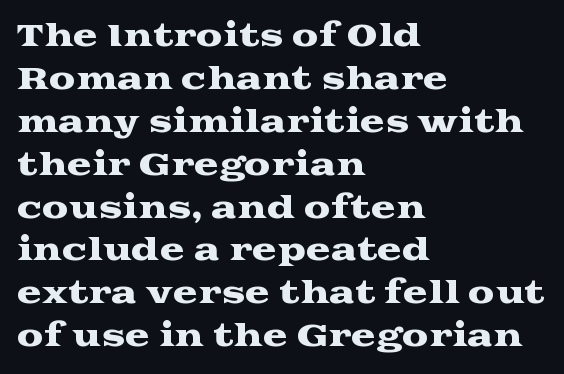
The image shows 30 px wide serif type, upright; set left-aligned, normal line spacing (1.43x), normal letter spacing, not underlined; medium stroke contrast and a medium x-height.
